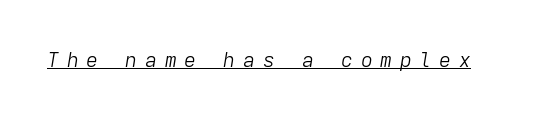
This is underlined copy, the kind a proofreader might mark for attention. Vertical stems look standard width or narrower in stroke. Between one letter and the next there's a generous, obvious gap. The font's italic variant was chosen for this text.
